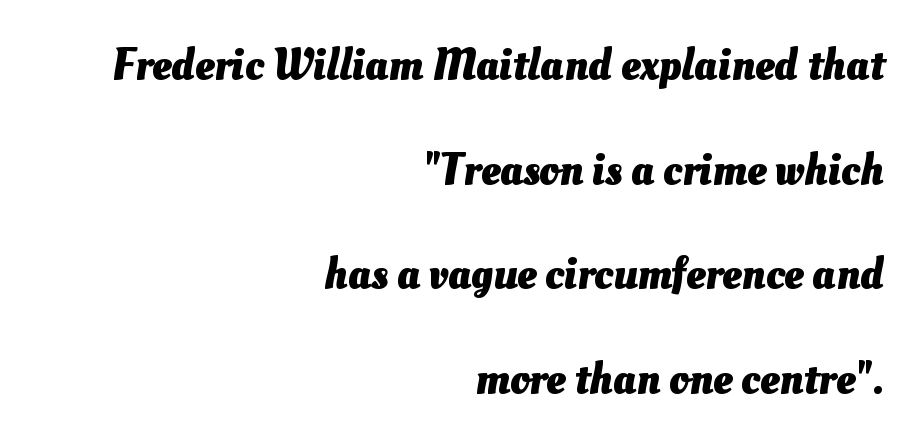
Line spacing here is loose. The specimen omits any rule beneath the text block's lines. The ragged edge is on the left, which tells us the setting is flush right. On the weight axis this lands at bold, roughly 700. A typesetter would call this proportional, since set widths differ per character.
